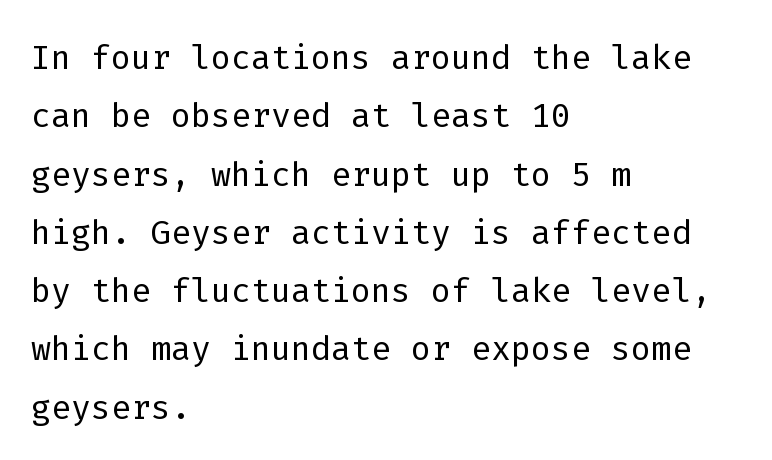
The image shows 47 px light sans-serif type, upright, monospaced; set left-aligned, line spacing 1.24x, normal letter spacing, not underlined; low stroke contrast and a medium x-height.
